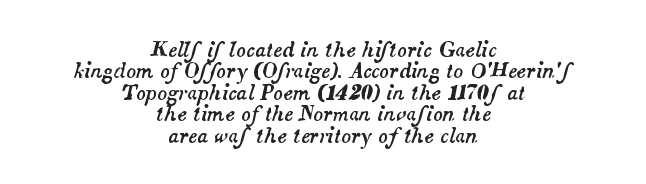
The image shows 20 px text type, italic (leaning right); set centered, tight line spacing (1.07x), normal letter spacing, not underlined.
